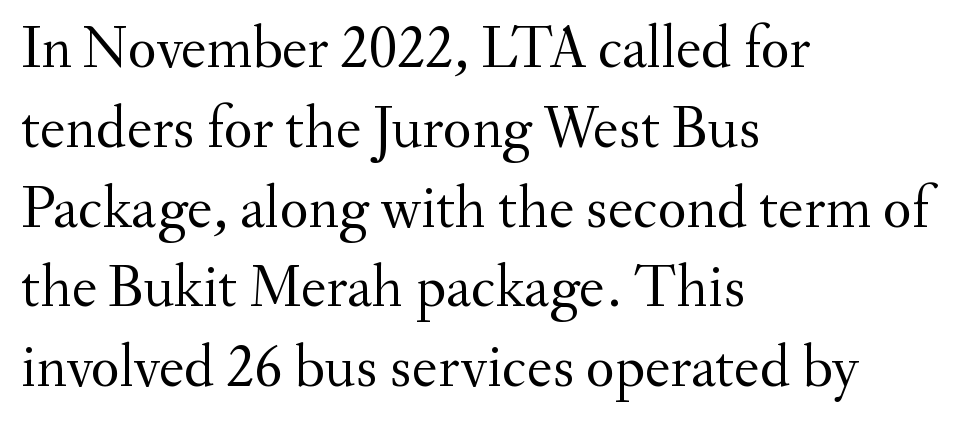
The image shows 60 px regular-weight serif type, upright; set left-aligned, normal line spacing (1.33x), normal letter spacing, not underlined; medium stroke contrast and a small x-height.
